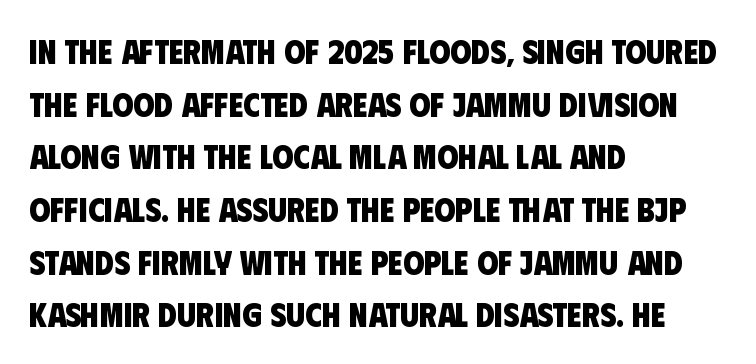
The passage shown is typed in a proportional face where columns would drift. The ragged edge is on the right, which tells us the setting is flush left. The letterforms sit shoulder to shoulder at normal distance. Anything drawn beneath the words? Only blank space.
